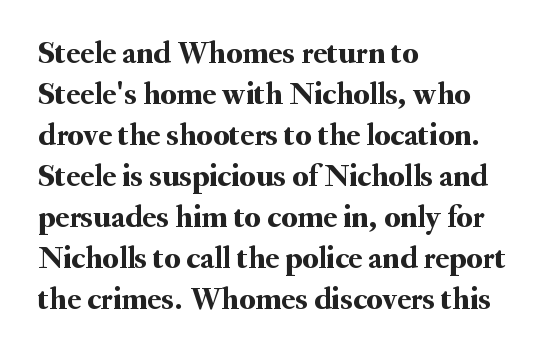
Q: Is the text italic (slanted)? A: No, it is upright.
Q: Is the typeface a serif or a sans-serif typeface? A: Serif.
Q: Is the text underlined? A: No.
Q: How is the paragraph aligned? A: Left-aligned.
Q: Is the spacing between letters normal or unusually wide? A: Normal.
Q: Is the spacing between lines tight, normal or loose? A: Normal.
Q: Width (condensed, normal, or wide)? A: Normal.
Q: Stroke contrast? A: Medium.
Q: x-height? A: Small.
Q: Monospaced? A: No.
